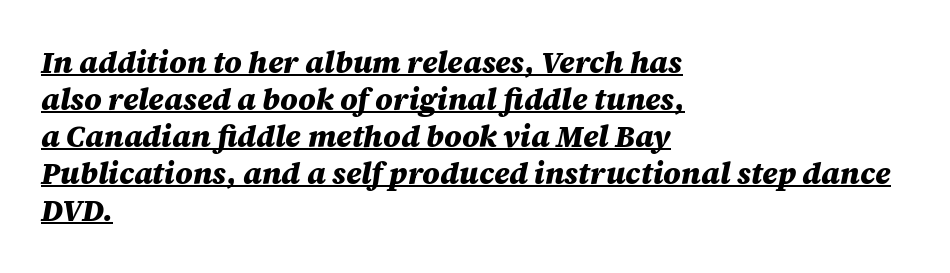
{"italic": "yes", "lean": "right", "slant_degrees": 12, "bold": "yes", "weight": "heavy", "width": "normal", "stroke_contrast": "medium", "x_height": "large", "monospaced": "no", "underline": "yes", "align": "left", "line_spacing_ratio": 1.23, "letter_spacing": "normal", "letter_spacing_em": 0.0, "glyph_px": 30}
